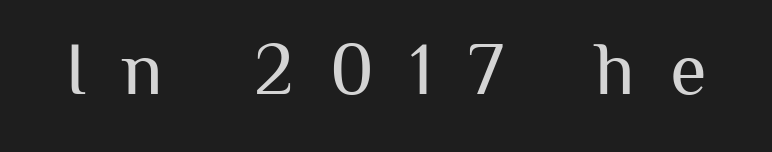
Q: Is the text bold? A: No.
Q: Is the text italic (slanted)? A: No, it is upright.
Q: Is the typeface a serif or a sans-serif typeface? A: Sans-serif.
Q: Is the text underlined? A: No.
Q: Is the spacing between letters normal or unusually wide? A: Unusually wide.
Q: Width (condensed, normal, or wide)? A: Normal.
Q: Stroke contrast? A: Medium.
Q: x-height? A: Medium.
Q: Monospaced? A: No.
